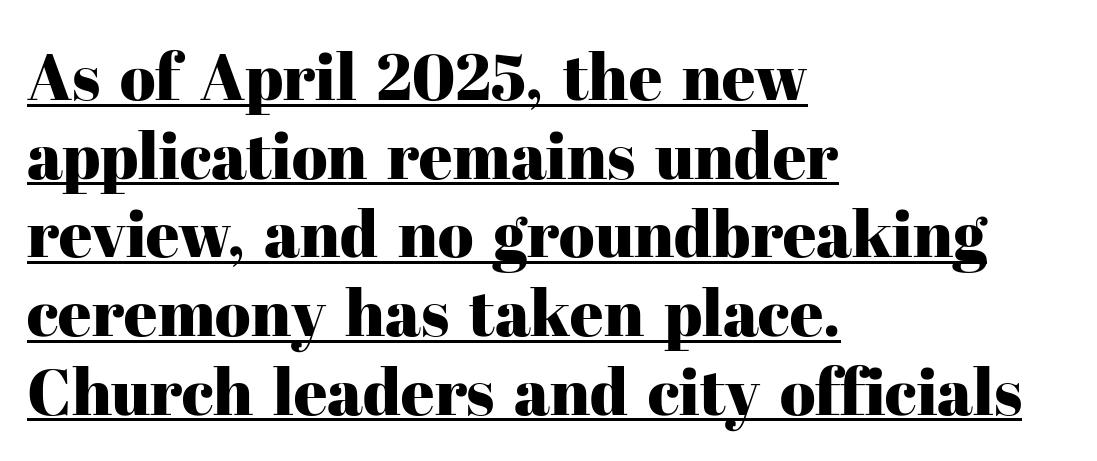
Yep, those are serifs on the letters. The face used here is rendered with its standard letterfit. All the whitespace from short lines collects on the right. The glyphs are accompanied by a horizontal stroke just below them. These lines are rendered in a variable-pitch font. Ordinary non-slanted type is in use.
